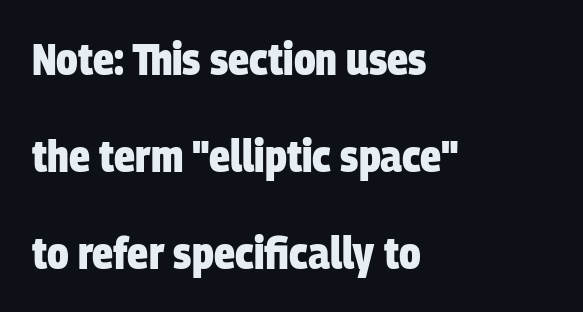
If you measured baseline to baseline, you'd find a long distance. All the whitespace from short lines collects on the right. No word sits above an underline. Tracking value appears to be zero — textbook default spacing. The font family rendered here belongs to the sans-serif group.
